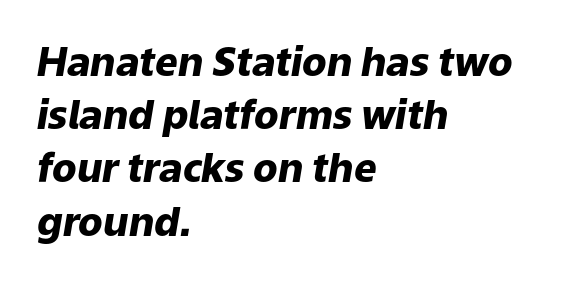
The image shows 40 px heavy type, italic (leaning right); set left-aligned, normal line spacing (1.33x), normal letter spacing, not underlined; low stroke contrast and a medium x-height.
